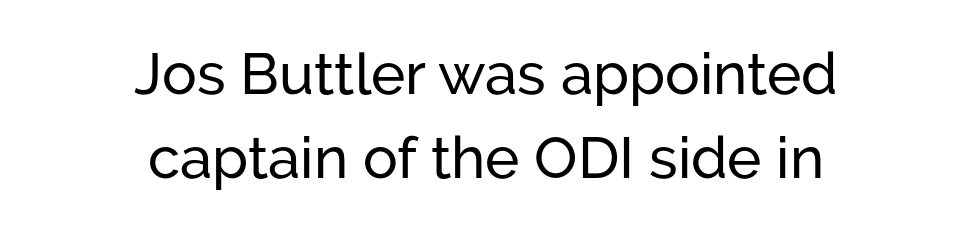
The image shows 58 px sans-serif type, upright; set centered, normal line spacing (1.44x), normal letter spacing, not underlined; low stroke contrast and a medium x-height.
